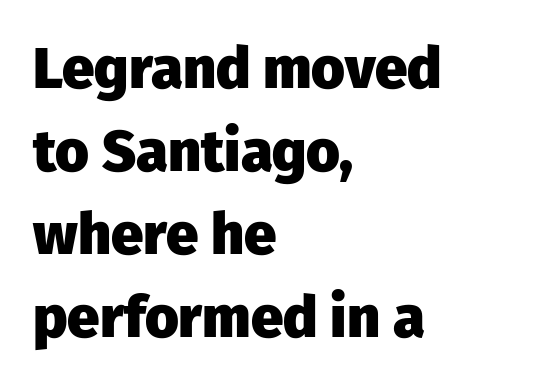
The image shows 58 px heavy sans-serif type, upright; set left-aligned, normal line spacing (1.43x), normal letter spacing, not underlined; low stroke contrast and a medium x-height.
